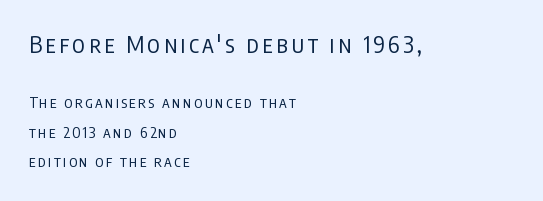
Reading top to bottom, the characters get smaller at the block break. The baseline area is clear. Loosely led — the rows are spread out. Stems and bowls with no extra thickness — not bold.
